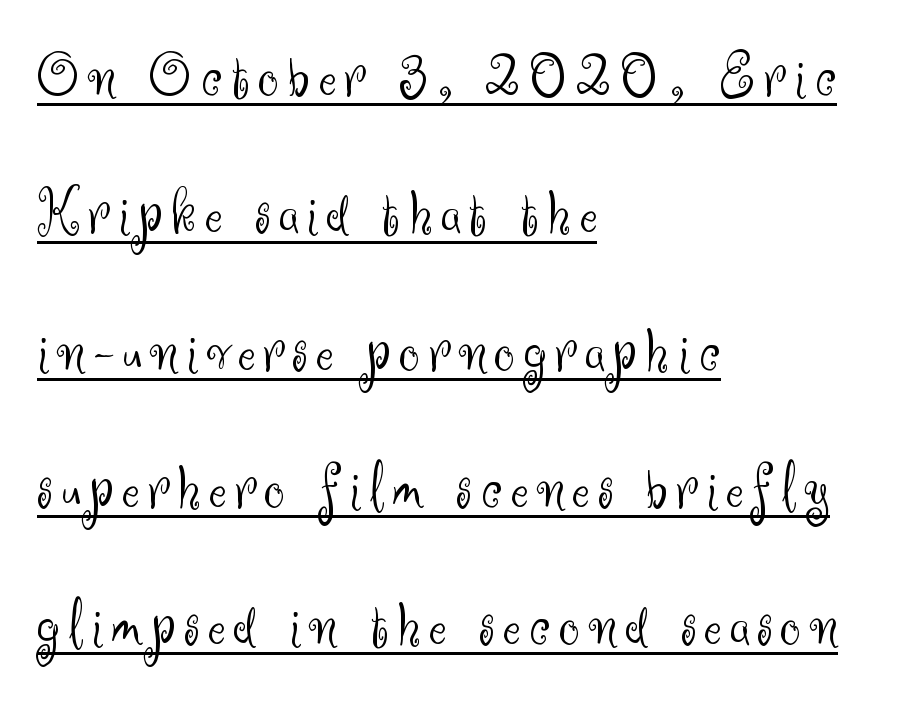
Leading is clearly above the norm, producing a sparse column. No letter is thick-stroked: the sample isn't bold. Tall strokes in this sample are plumb rather than angled. Teacher's note: observe the even left margin — that is flush-left alignment. Nothing sits at the stroke ends, so this counts as sans-serif. The rendered words wear a rule along their underside.
